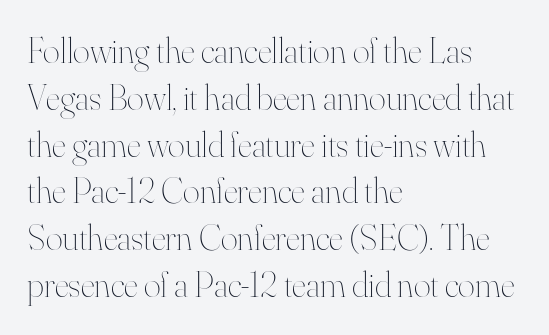
Q: Is the text bold? A: No.
Q: Is the text italic (slanted)? A: No, it is upright.
Q: Is the text underlined? A: No.
Q: How is the paragraph aligned? A: Left-aligned.
Q: Is the spacing between letters normal or unusually wide? A: Normal.
Q: Is the spacing between lines tight, normal or loose? A: Normal.
Q: Width (condensed, normal, or wide)? A: Normal.
Q: Stroke contrast? A: High.
Q: x-height? A: Small.
Q: Monospaced? A: No.
